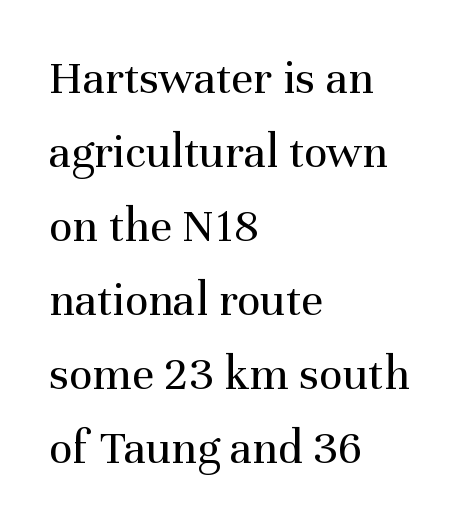
The image shows 49 px regular-weight serif type, upright; set left-aligned, normal line spacing (1.51x), normal letter spacing, not underlined; medium stroke contrast and a medium x-height.
